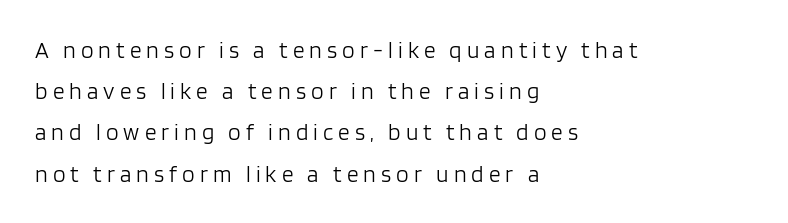
The gaps between neighbouring characters are conspicuously large. The passage is arranged the way most books set body copy — flush left. The font's upright variant was chosen for this text. Quick note: underline off. Stems and bowls with no extra thickness — not bold.
